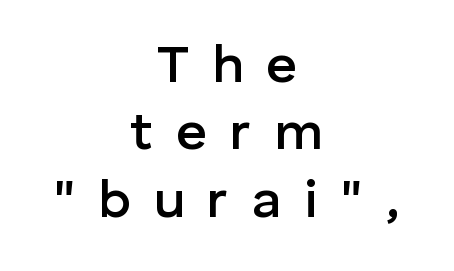
{"serif": "no", "italic": "no", "bold": "semi", "weight": "semibold", "width": "normal", "stroke_contrast": "low", "x_height": "medium", "monospaced": "no", "underline": "no", "align": "center", "line_spacing": "normal", "line_spacing_ratio": 1.27, "letter_spacing": "wide", "letter_spacing_em": 0.43, "glyph_px": 53}
